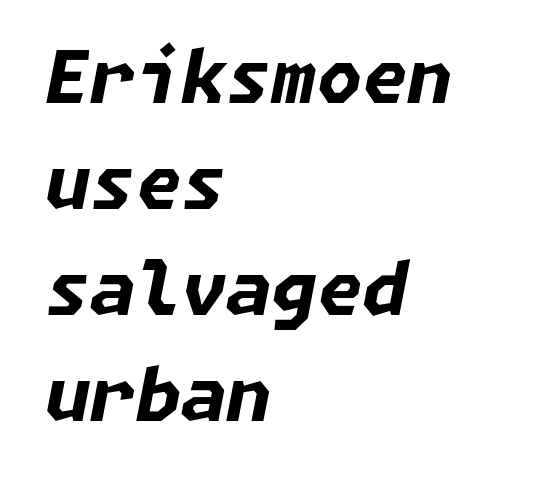
The image shows 73 px bold type, italic (leaning right); set left-aligned, normal line spacing (1.45x), normal letter spacing, not underlined; low stroke contrast and a medium x-height.
